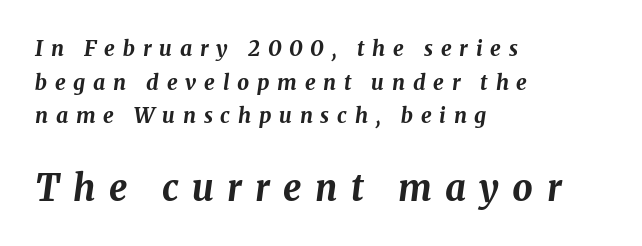
The image shows 36 px bold type, italic (leaning right); set left-aligned, normal line spacing (1.6x), unusually wide letter spacing (+0.37 em), not underlined; the second (bottom) block is 1.71x larger; medium stroke contrast and a medium x-height.
